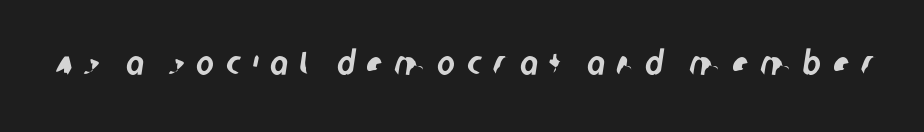
To sum up the face: it is a sans, with no serifs. Rule under the text: the space is simply empty. What stands out about the letter spacing? Its width — letters are far apart. Looks like regular typesetting: each glyph gets only the width it needs.
